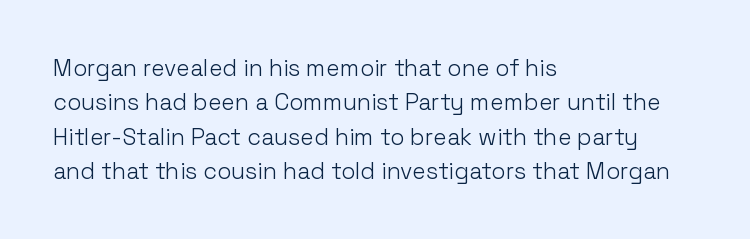
The vertical gap from one line to the next is medium. These lines were composed using upright roman letters. Horizontal alignment here is leftward, the default for most running prose. The gaps between neighbouring characters are ordinary and unremarkable. Weight: regular or lighter.
